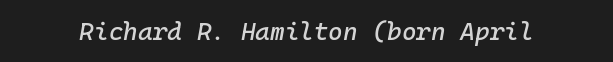
Characters follow at the spacing the type designer built in. Descender tails drop into unmarked territory. The axis of the letterforms is tilted away from vertical.
